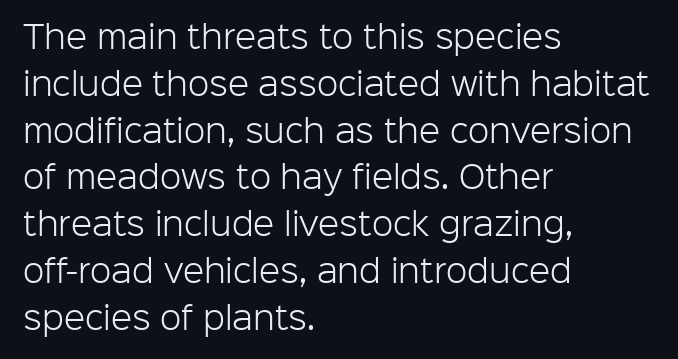
Q: Is the text bold? A: No.
Q: Is the text italic (slanted)? A: No, it is upright.
Q: Is the typeface a serif or a sans-serif typeface? A: Sans-serif.
Q: Is the text underlined? A: No.
Q: How is the paragraph aligned? A: Left-aligned.
Q: Is the spacing between letters normal or unusually wide? A: Normal.
Q: Is the spacing between lines tight, normal or loose? A: Normal.
Q: Width (condensed, normal, or wide)? A: Normal.
Q: Stroke contrast? A: Low.
Q: x-height? A: Medium.
Q: Monospaced? A: No.
